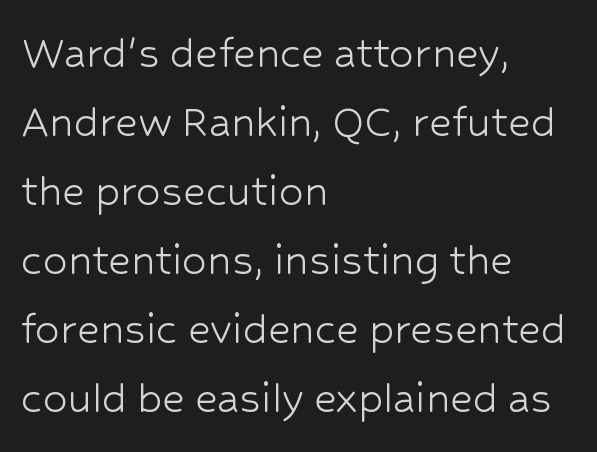
Serif or sans? Sans — the stroke terminals are bare. What's the leading like? Ordinary, nothing unusual. The space beneath each line is pristine and unruled. Stems and bowls with no extra thickness — not bold.
